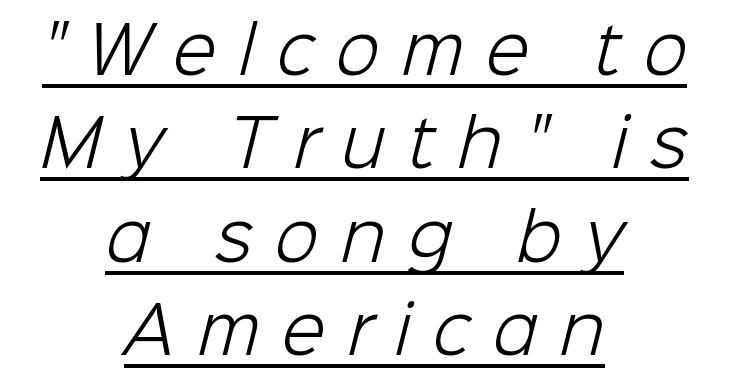
Q: Is the text bold? A: No.
Q: Is the typeface a serif or a sans-serif typeface? A: Sans-serif.
Q: Is the text underlined? A: Yes.
Q: How is the paragraph aligned? A: Centered.
Q: Is the spacing between letters normal or unusually wide? A: Unusually wide.
Q: Is the spacing between lines tight, normal or loose? A: Normal.
Q: Width (condensed, normal, or wide)? A: Normal.
Q: Stroke contrast? A: Low.
Q: x-height? A: Medium.
Q: Monospaced? A: No.
